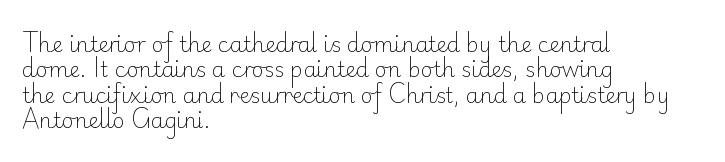
{"italic": "no", "bold": "no", "underline": "no", "align": "left", "line_spacing_ratio": 1.21, "letter_spacing": "normal", "letter_spacing_em": 0.0, "glyph_px": 21}
